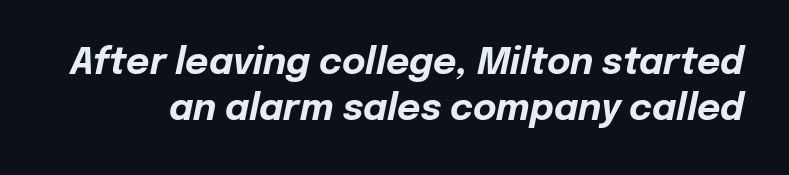
Q: Is the text bold? A: Yes.
Q: Is the text italic (slanted)? A: Yes, it leans right by about 12 degrees.
Q: Is the text underlined? A: No.
Q: Is the spacing between letters normal or unusually wide? A: Normal.
Q: Is the spacing between lines tight, normal or loose? A: Normal.
Q: Width (condensed, normal, or wide)? A: Normal.
Q: Stroke contrast? A: Low.
Q: x-height? A: Medium.
Q: Monospaced? A: No.
